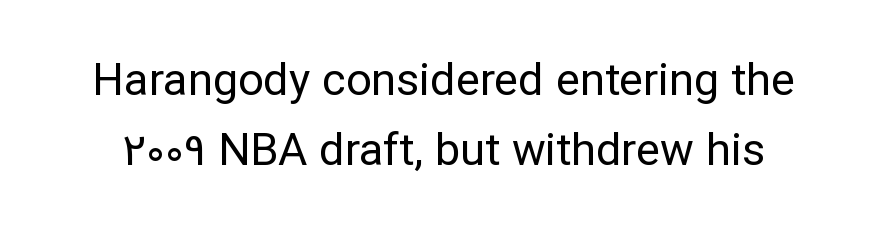
{"serif": "no", "italic": "no", "bold": "no", "weight": "regular", "width": "normal", "stroke_contrast": "low", "x_height": "medium", "monospaced": "no", "underline": "no", "line_spacing": "normal", "line_spacing_ratio": 1.56, "letter_spacing": "normal", "letter_spacing_em": 0.0, "glyph_px": 45}
